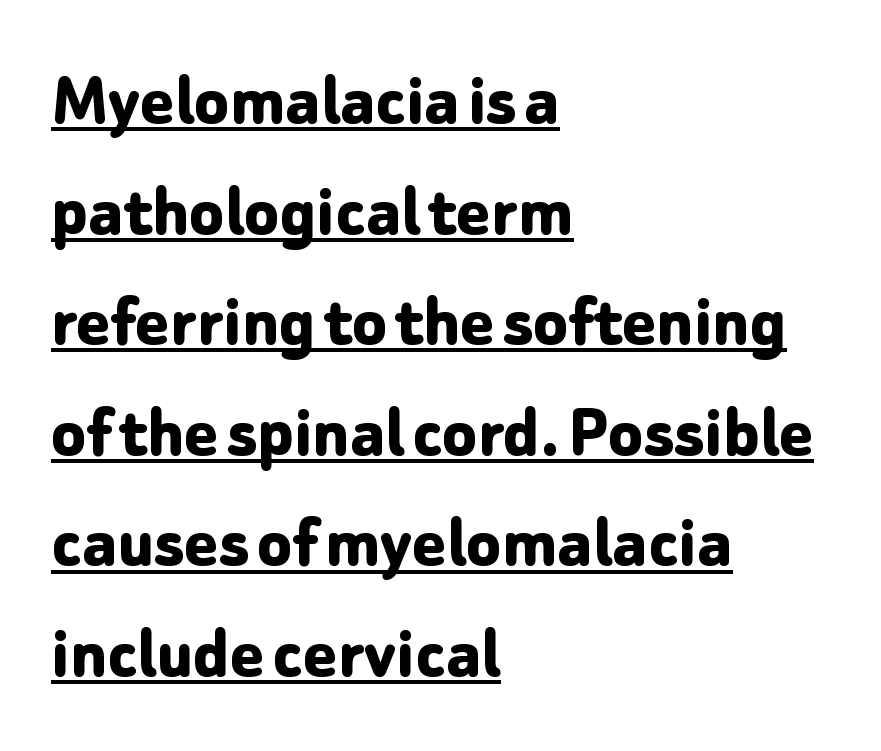
The image shows 79 px bold sans-serif type, upright; set left-aligned, normal line spacing (1.4x), normal letter spacing, underlined; low stroke contrast and a medium x-height.
